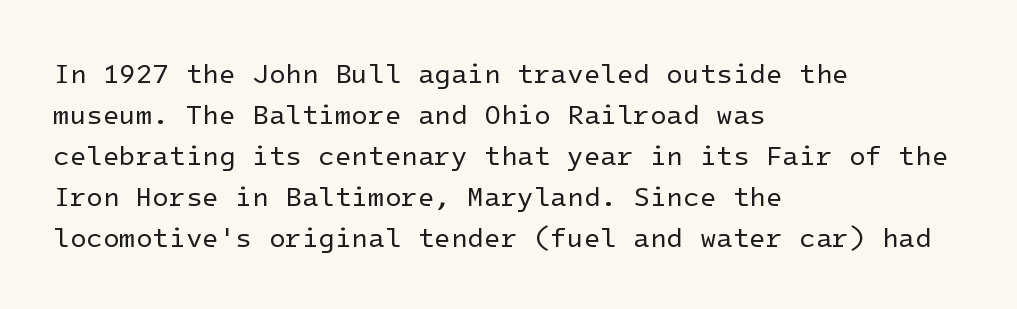
Q: Is the text bold? A: No.
Q: Is the text italic (slanted)? A: No, it is upright.
Q: Is the text underlined? A: No.
Q: How is the paragraph aligned? A: Left-aligned.
Q: Is the spacing between letters normal or unusually wide? A: Normal.
Q: Is the spacing between lines tight, normal or loose? A: Normal.
